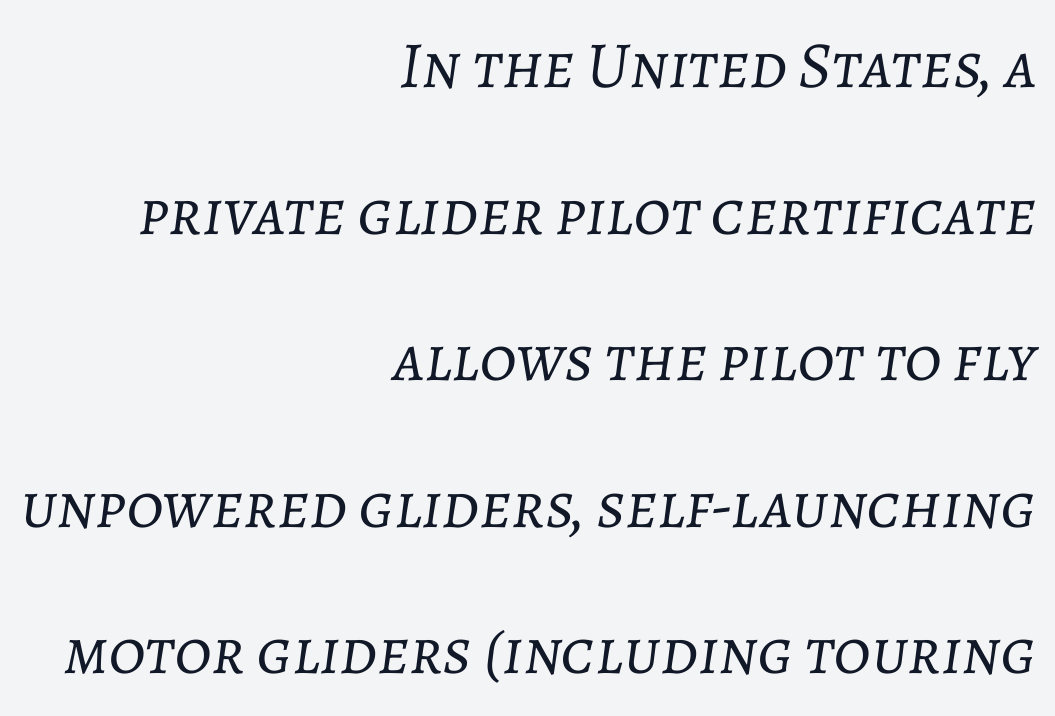
Q: Is the text bold? A: No.
Q: Is the text italic (slanted)? A: Yes, it leans right by about 7 degrees.
Q: Is the text underlined? A: No.
Q: How is the paragraph aligned? A: Right-aligned.
Q: Is the spacing between letters normal or unusually wide? A: Normal.
Q: Is the spacing between lines tight, normal or loose? A: Loose.
Q: Width (condensed, normal, or wide)? A: Normal.
Q: Stroke contrast? A: Low.
Q: x-height? A: Medium.
Q: Monospaced? A: No.
